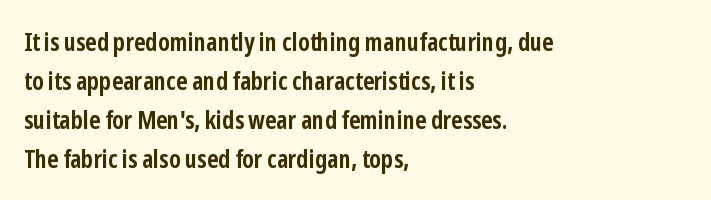
Q: Is the text bold? A: Yes.
Q: Is the text italic (slanted)? A: No, it is upright.
Q: Is the text underlined? A: No.
Q: How is the paragraph aligned? A: Left-aligned.
Q: Is the spacing between letters normal or unusually wide? A: Normal.
Q: Is the spacing between lines tight, normal or loose? A: Normal.
